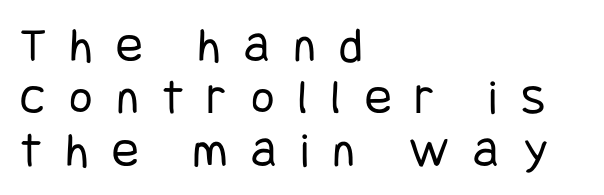
Q: Is the text bold? A: No.
Q: Is the text italic (slanted)? A: No, it is upright.
Q: Is the typeface a serif or a sans-serif typeface? A: Sans-serif.
Q: Is the text underlined? A: No.
Q: How is the paragraph aligned? A: Left-aligned.
Q: Is the spacing between letters normal or unusually wide? A: Unusually wide.
Q: Is the spacing between lines tight, normal or loose? A: Tight.
Q: Width (condensed, normal, or wide)? A: Condensed.
Q: Stroke contrast? A: Low.
Q: x-height? A: Large.
